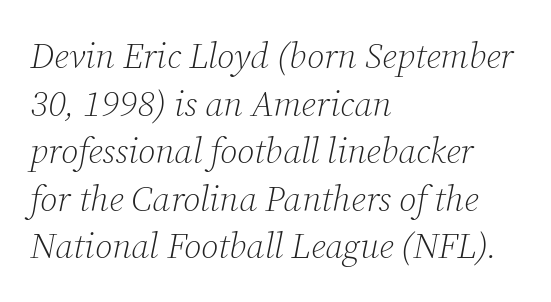
The image shows 36 px light serif type, italic (leaning right); set left-aligned, normal line spacing (1.32x), normal letter spacing, not underlined; low stroke contrast and a medium x-height.
